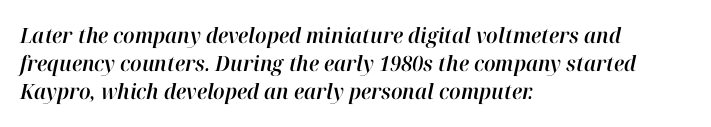
Type without underlining. A typesetter would call this leading conventional body-copy spacing. All the whitespace from short lines collects on the right. Look at the tracking — it's just the regular setting, nothing added. Italic: yes, the glyphs are oblique.
